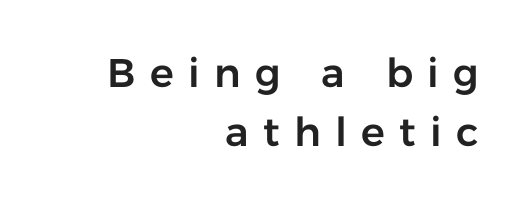
The image shows 40 px sans-serif type, upright; set right-aligned, normal line spacing (1.48x), unusually wide letter spacing (+0.36 em), not underlined; low stroke contrast and a medium x-height.
